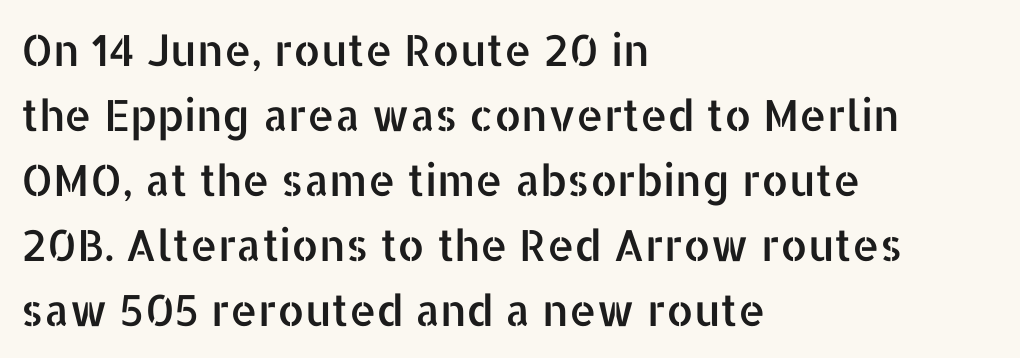
Q: Is the text italic (slanted)? A: No, it is upright.
Q: Is the typeface a serif or a sans-serif typeface? A: Sans-serif.
Q: Is the text underlined? A: No.
Q: How is the paragraph aligned? A: Left-aligned.
Q: Is the spacing between letters normal or unusually wide? A: Normal.
Q: Is the spacing between lines tight, normal or loose? A: Normal.
Q: Width (condensed, normal, or wide)? A: Normal.
Q: Stroke contrast? A: Low.
Q: x-height? A: Medium.
Q: Monospaced? A: No.
